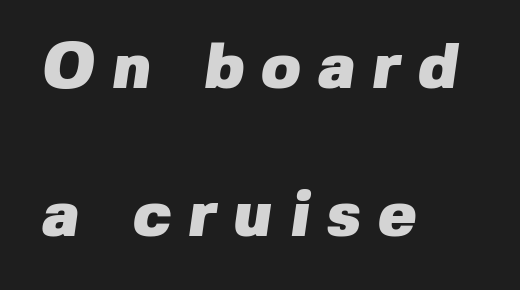
The compositor pushed each line to the left boundary. The glyphs have the mass of a bold cut. The gaps between neighbouring characters are conspicuously large. Type style note: lacks serifs. Here the designer chose a conventional face with non-uniform glyph widths.
